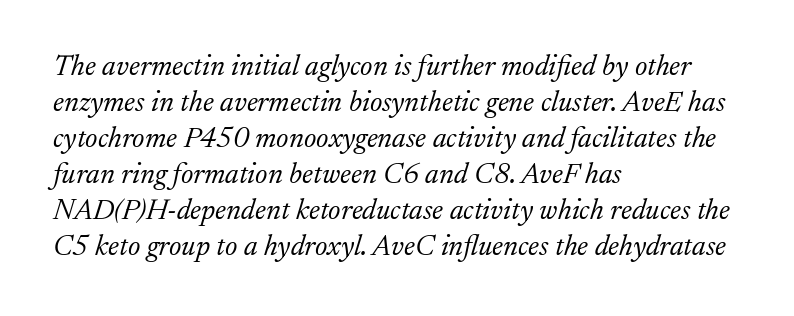
Each word holds together tightly as a unit, with standard inter-letter gaps. The passage shown is typeset with a serif family. The foot of each line stays bare and open. Is this a heavy cut? Hardly; it is regular or lighter. The letters are slanted; this is an italic face.
